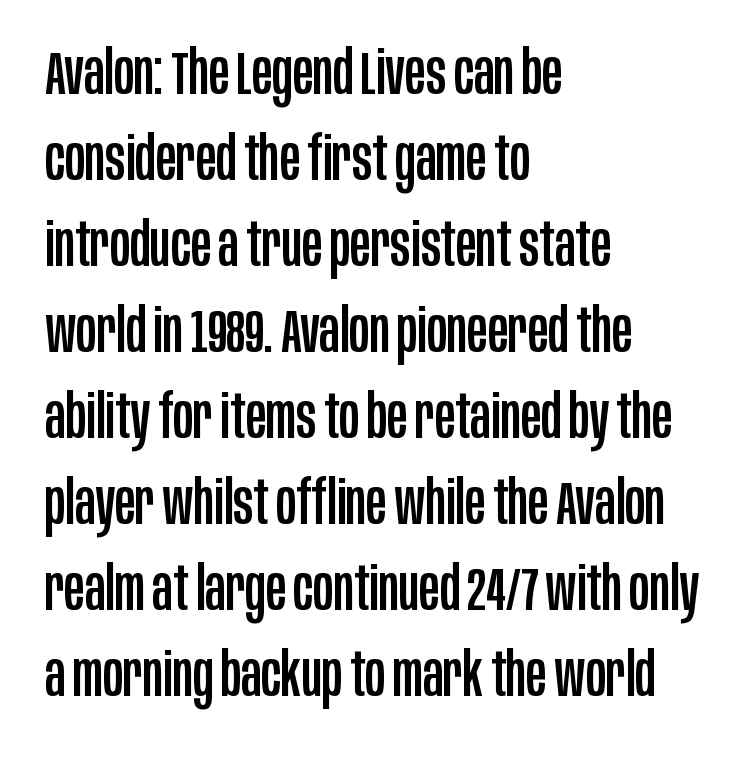
The image shows 61 px condensed sans-serif type, upright; set left-aligned, normal line spacing (1.41x), normal letter spacing, not underlined; low stroke contrast and a large x-height.
